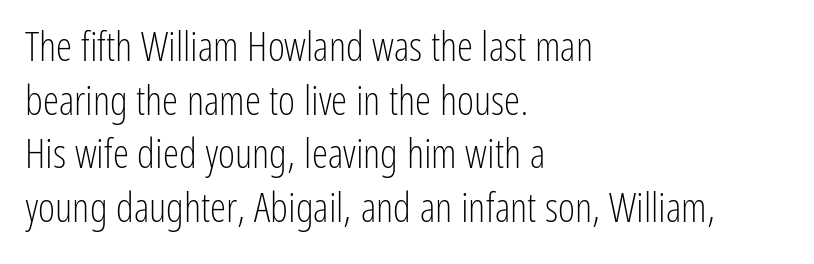
Leading: standard. Lines of text with bare space underneath. Compared with typical body copy, the letter spacing here is the same. Posture: straight, roman, zero tilt.
